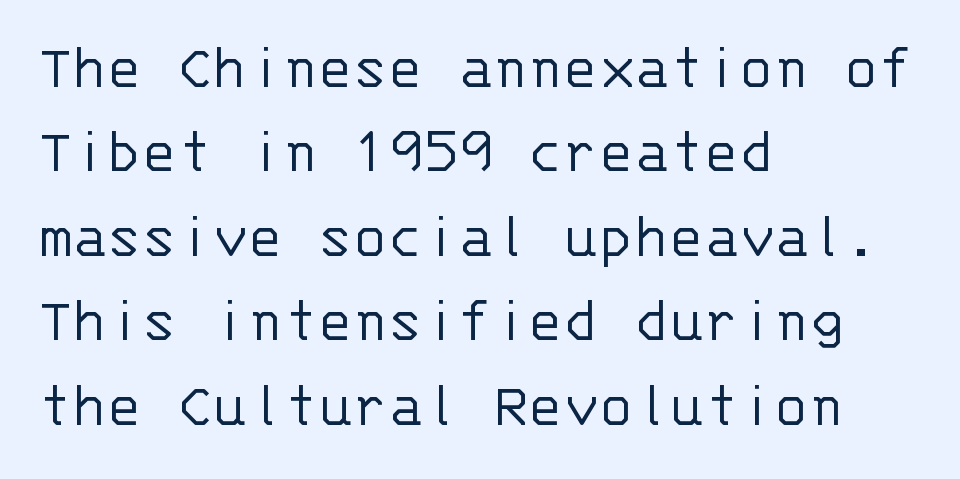
{"serif": "no", "italic": "no", "bold": "no", "weight": "light", "width": "normal", "stroke_contrast": "low", "x_height": "large", "monospaced": "yes", "underline": "no", "align": "left", "line_spacing": "normal", "line_spacing_ratio": 1.3, "letter_spacing": "normal", "letter_spacing_em": 0.0, "glyph_px": 65}
